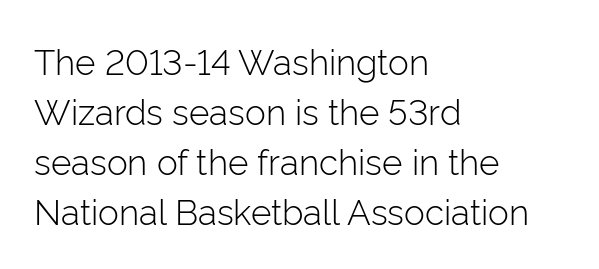
{"serif": "no", "italic": "no", "bold": "no", "weight": "light", "width": "normal", "stroke_contrast": "low", "x_height": "medium", "monospaced": "no", "underline": "no", "align": "left", "line_spacing": "normal", "line_spacing_ratio": 1.43, "letter_spacing": "normal", "letter_spacing_em": 0.0, "glyph_px": 35}
